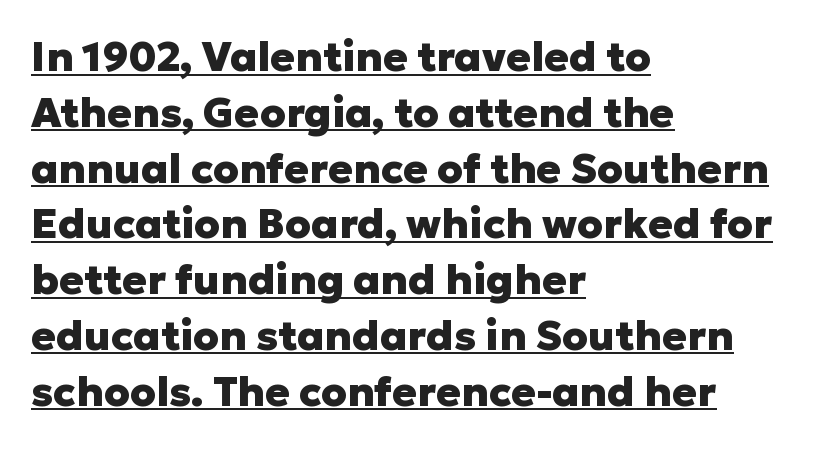
Q: Is the text bold? A: Yes.
Q: Is the text italic (slanted)? A: No, it is upright.
Q: Is the typeface a serif or a sans-serif typeface? A: Sans-serif.
Q: Is the text underlined? A: Yes.
Q: How is the paragraph aligned? A: Left-aligned.
Q: Is the spacing between letters normal or unusually wide? A: Normal.
Q: Is the spacing between lines tight, normal or loose? A: Normal.
Q: Width (condensed, normal, or wide)? A: Normal.
Q: Stroke contrast? A: Low.
Q: x-height? A: Medium.
Q: Monospaced? A: No.
